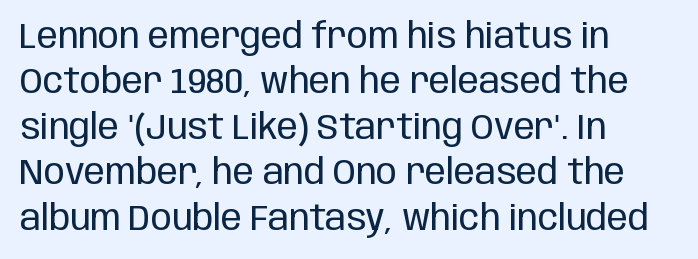
Q: Is the text bold? A: No.
Q: Is the text italic (slanted)? A: No, it is upright.
Q: Is the typeface a serif or a sans-serif typeface? A: Sans-serif.
Q: Is the text underlined? A: No.
Q: How is the paragraph aligned? A: Left-aligned.
Q: Is the spacing between letters normal or unusually wide? A: Normal.
Q: Is the spacing between lines tight, normal or loose? A: Normal.
Q: Width (condensed, normal, or wide)? A: Condensed.
Q: Stroke contrast? A: Low.
Q: x-height? A: Large.
Q: Monospaced? A: No.
